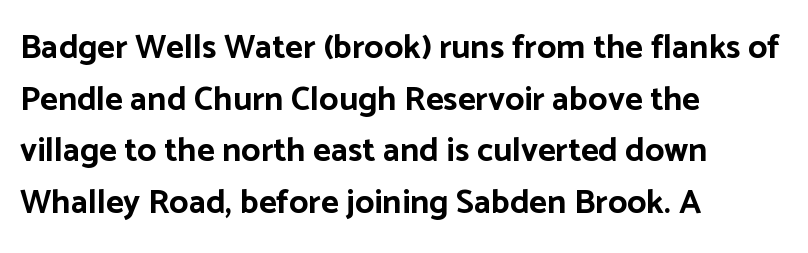
Vertical strokes here are truly vertical. The space beneath each line is pristine and unruled. Leading matches the norm, producing a regular column. The compositor pushed each line to the left boundary.
